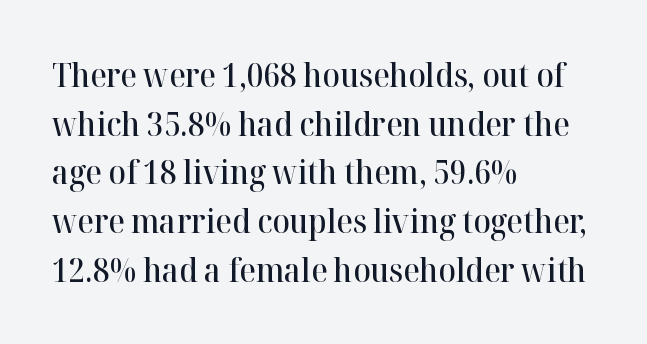
{"serif": "yes", "italic": "no", "bold": "semi", "weight": "semibold", "width": "normal", "stroke_contrast": "high", "x_height": "medium", "monospaced": "no", "underline": "no", "align": "left", "line_spacing": "normal", "line_spacing_ratio": 1.52, "letter_spacing": "normal", "letter_spacing_em": 0.0, "glyph_px": 32}
